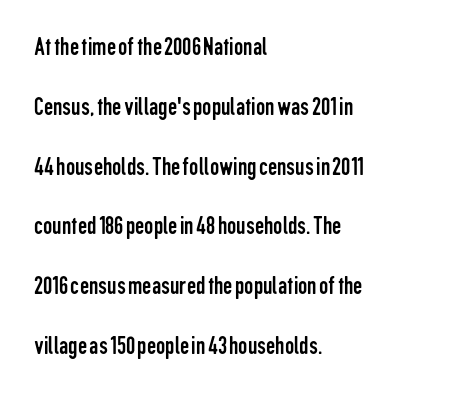
Only glyphs here, with clear space below each row. The characters are drawn with everyday or finer stroke widths. The vertical gap from one line to the next is large. This rendering leaves character spacing at its baseline value. All the whitespace from short lines collects on the right.
